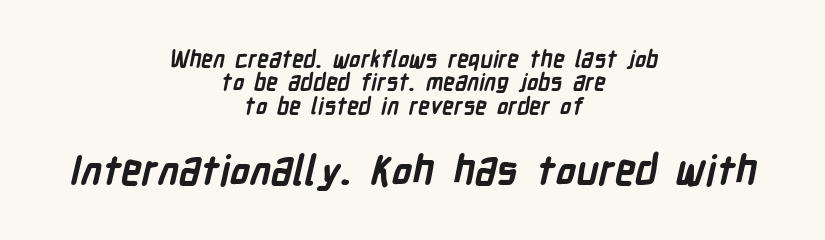
The image shows 41 px semibold, condensed sans-serif type; set centered, tight line spacing (1.02x), normal letter spacing, not underlined; the second (bottom) block is 1.78x larger; low stroke contrast and a medium x-height.
